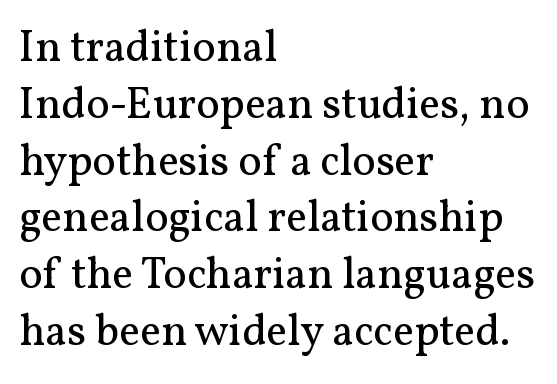
If you drew a line through each stem, it would be perfectly vertical. These lines stack with their left ends in a neat column. Looks like regular typesetting: each glyph gets only the width it needs. A typesetter would label this face a serif.
